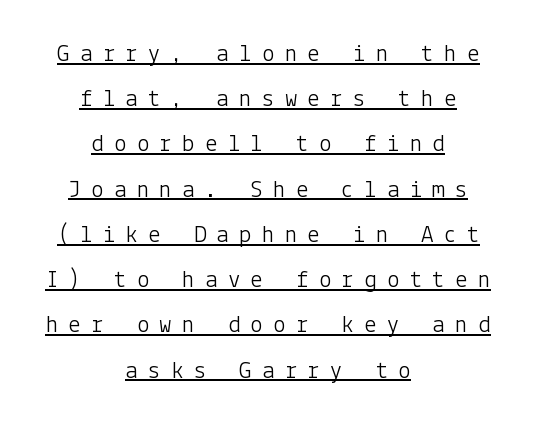
Q: Is the text bold? A: No.
Q: Is the text italic (slanted)? A: No, it is upright.
Q: Is the text underlined? A: Yes.
Q: How is the paragraph aligned? A: Centered.
Q: Is the spacing between letters normal or unusually wide? A: Unusually wide.
